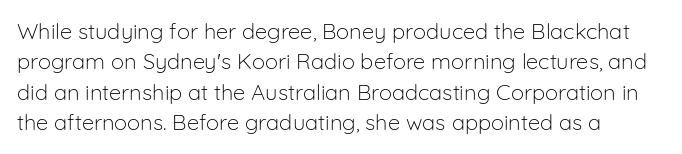
{"italic": "no", "bold": "no", "underline": "no", "line_spacing": "normal", "line_spacing_ratio": 1.38, "letter_spacing": "normal", "letter_spacing_em": 0.0, "glyph_px": 22}
